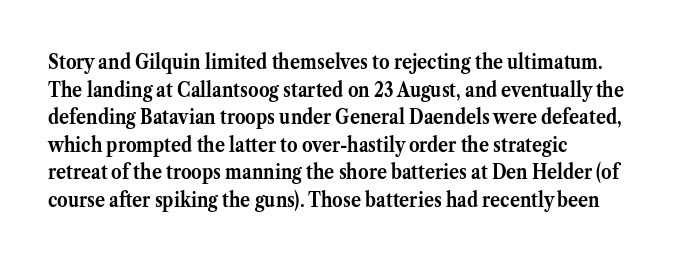
{"italic": "no", "bold": "yes", "underline": "no", "align": "left", "line_spacing": "normal", "line_spacing_ratio": 1.31, "letter_spacing": "normal", "letter_spacing_em": 0.0, "glyph_px": 21}
